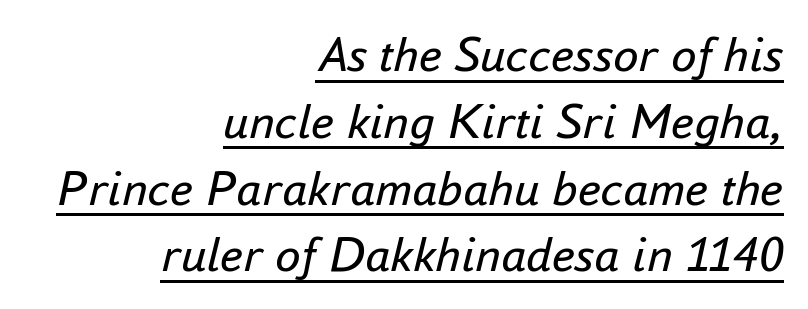
Q: Is the text bold? A: No.
Q: Is the text italic (slanted)? A: Yes, it leans right by about 16 degrees.
Q: Is the text underlined? A: Yes.
Q: How is the paragraph aligned? A: Right-aligned.
Q: Is the spacing between letters normal or unusually wide? A: Normal.
Q: Is the spacing between lines tight, normal or loose? A: Normal.
Q: Width (condensed, normal, or wide)? A: Normal.
Q: Stroke contrast? A: Low.
Q: x-height? A: Small.
Q: Monospaced? A: No.
